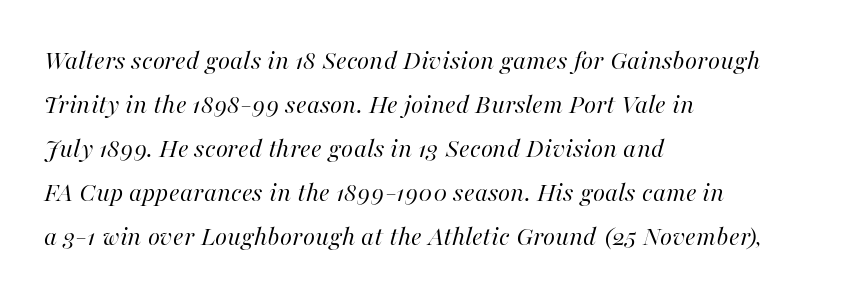
Q: Is the text bold? A: No.
Q: Is the text italic (slanted)? A: Yes, it leans right by about 16 degrees.
Q: Is the text underlined? A: No.
Q: How is the paragraph aligned? A: Left-aligned.
Q: Is the spacing between letters normal or unusually wide? A: Normal.
Q: Is the spacing between lines tight, normal or loose? A: Normal.
Q: Width (condensed, normal, or wide)? A: Normal.
Q: Stroke contrast? A: High.
Q: x-height? A: Medium.
Q: Monospaced? A: No.
